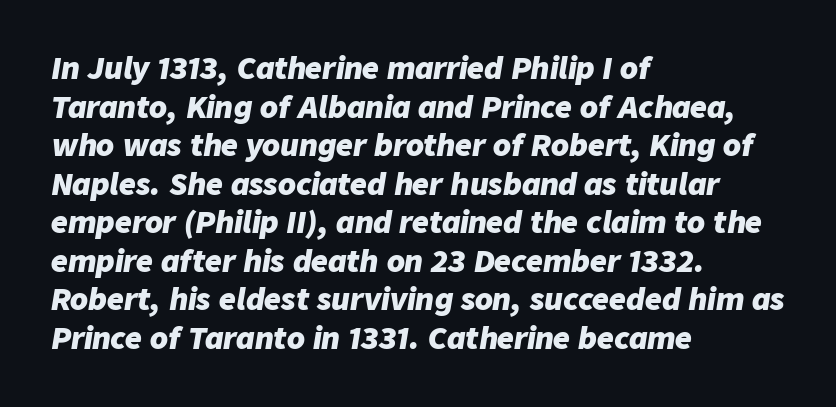
These lines keep a tight, regular rhythm from letter to letter. The glyphs look as if they've been sheared to an angle. The zone under the glyphs is completely vacant. The letters are bold, with thick, heavy strokes.
